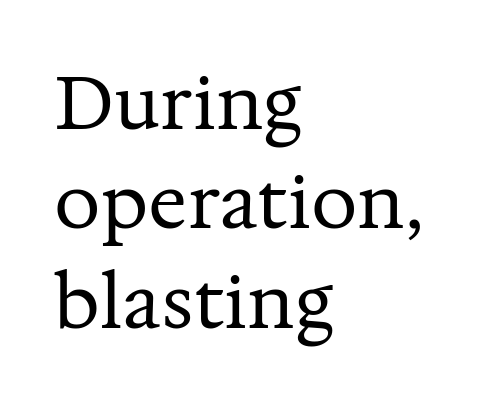
The lines in this sample share a left origin and differ only in where they stop. These lines are rendered in a variable-pitch font. To sum up the face: it has serifs. Anything drawn beneath the words? Only blank space. Letters have the restrained weight of plain body copy at most.
